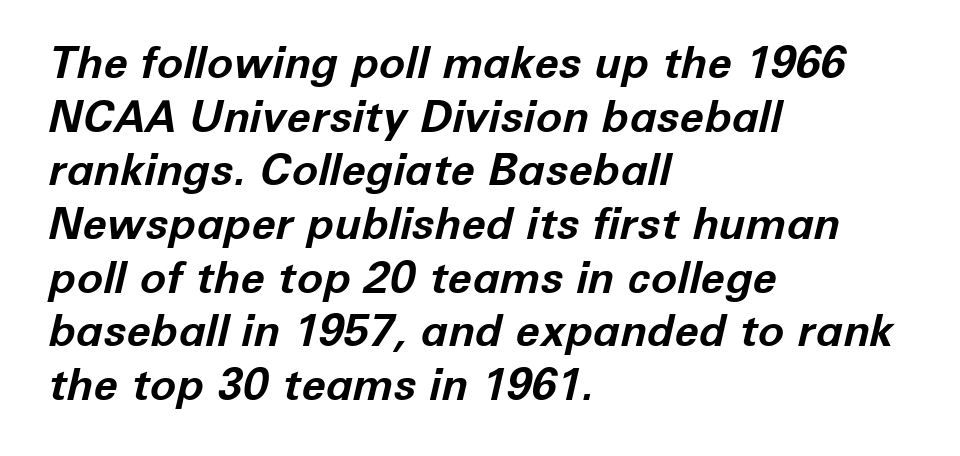
The rendering applies a slant to the glyphs. Every letter is thick-stroked: bold, no question. Inter-character spacing is left at the font's built-in metrics. A typesetter would call this proportional, since set widths differ per character.
